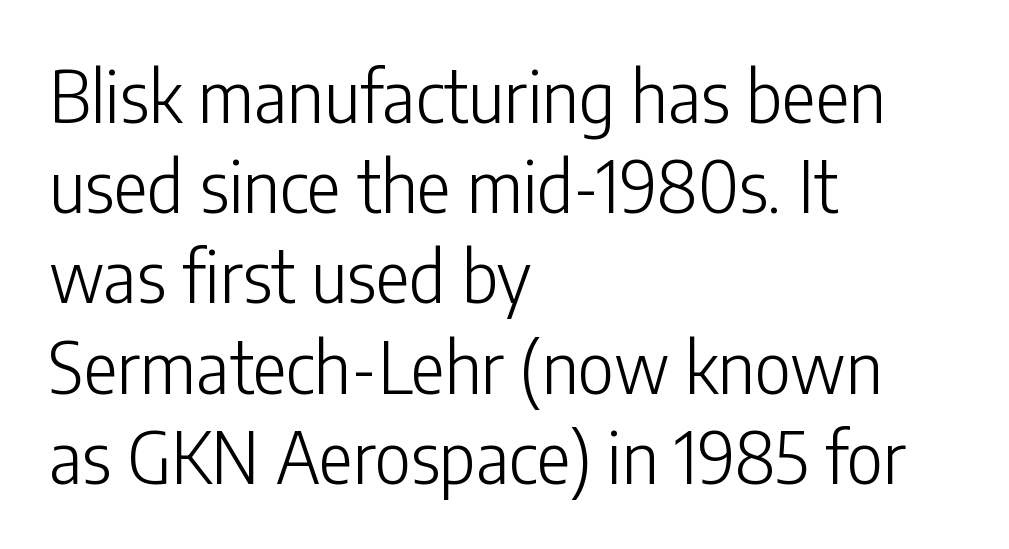
Q: Is the text bold? A: No.
Q: Is the text italic (slanted)? A: No, it is upright.
Q: Is the typeface a serif or a sans-serif typeface? A: Sans-serif.
Q: Is the text underlined? A: No.
Q: How is the paragraph aligned? A: Left-aligned.
Q: Is the spacing between letters normal or unusually wide? A: Normal.
Q: Is the spacing between lines tight, normal or loose? A: Normal.
Q: Width (condensed, normal, or wide)? A: Condensed.
Q: Stroke contrast? A: Low.
Q: x-height? A: Medium.
Q: Monospaced? A: No.
